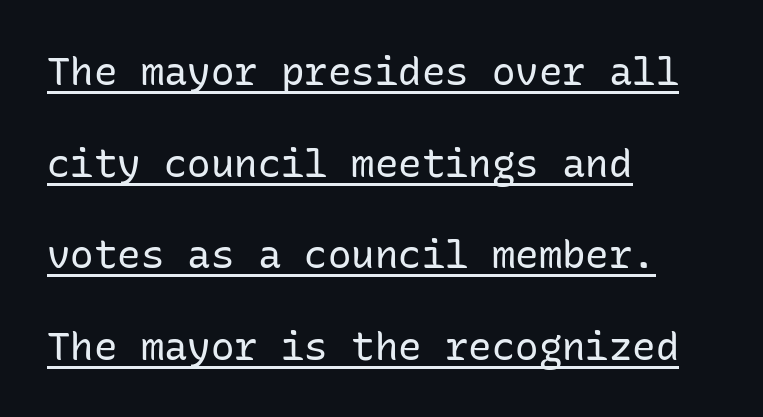
{"serif": "no", "italic": "no", "bold": "no", "weight": "regular", "width": "normal", "stroke_contrast": "low", "x_height": "medium", "monospaced": "yes", "underline": "yes", "align": "left", "line_spacing": "loose", "line_spacing_ratio": 2.35, "letter_spacing": "normal", "letter_spacing_em": 0.0, "glyph_px": 39}
